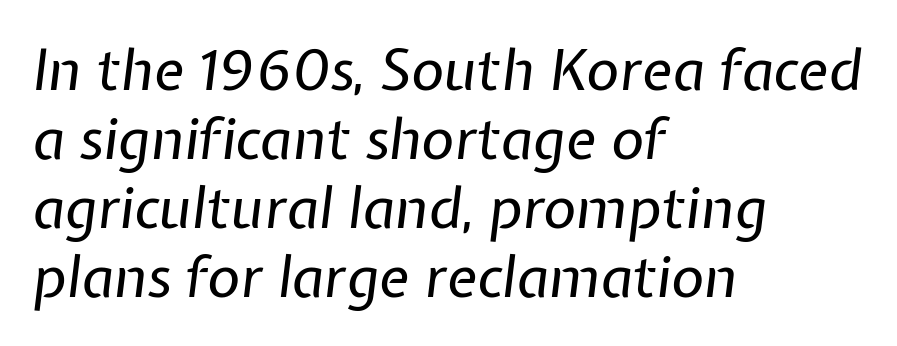
The horizontal fit of the characters is conventional and even. The glyphs are unaccompanied by any horizontal stroke below them. The rendering anchors every line to the left-hand side. Letters have the restrained weight of plain body copy at most.
